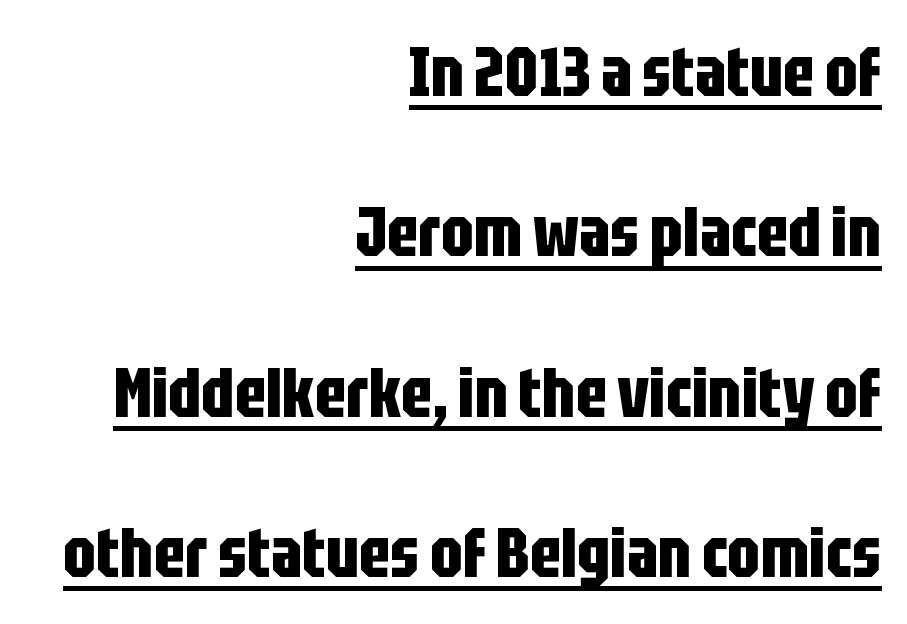
{"serif": "no", "italic": "no", "bold": "yes", "weight": "bold", "width": "condensed", "stroke_contrast": "low", "x_height": "large", "monospaced": "no", "underline": "yes", "align": "right", "line_spacing": "loose", "line_spacing_ratio": 2.29, "letter_spacing": "normal", "letter_spacing_em": 0.0, "glyph_px": 70}
